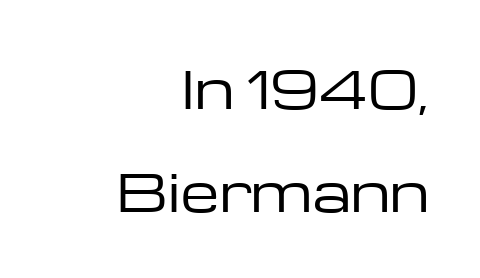
{"serif": "no", "italic": "no", "bold": "no", "weight": "regular", "width": "wide", "stroke_contrast": "low", "x_height": "medium", "monospaced": "no", "underline": "no", "align": "right", "line_spacing": "loose", "line_spacing_ratio": 2.07, "letter_spacing": "normal", "letter_spacing_em": 0.0, "glyph_px": 50}
